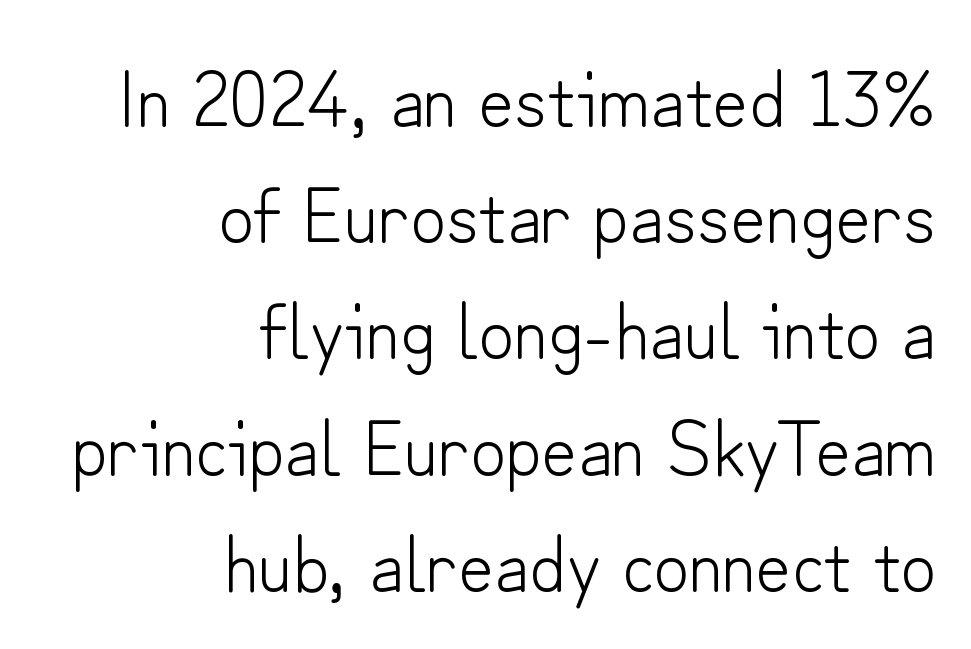
The image shows 78 px light sans-serif type, upright; set right-aligned, normal line spacing (1.49x), normal letter spacing, not underlined; low stroke contrast and a small x-height.
